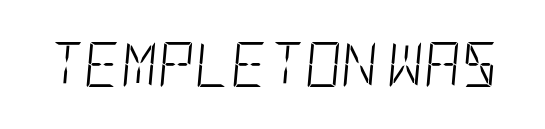
Nothing heavy about these letters — not bold at all. Descenders are the only things crossing below the line. The font's italic variant was chosen for this text. The tracking reads as untouched default to a designer's eye.
